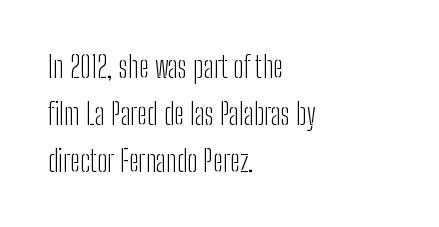
The image shows 30 px light, condensed sans-serif type, upright; set left-aligned, normal line spacing (1.56x), normal letter spacing, not underlined; low stroke contrast and a medium x-height.
